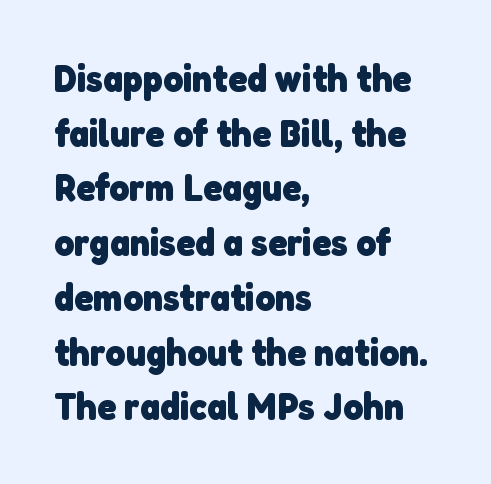
{"serif": "no", "bold": "yes", "weight": "heavy", "width": "normal", "stroke_contrast": "low", "x_height": "medium", "monospaced": "no", "underline": "no", "align": "left", "line_spacing": "normal", "line_spacing_ratio": 1.44, "letter_spacing": "normal", "letter_spacing_em": 0.0, "glyph_px": 38}
